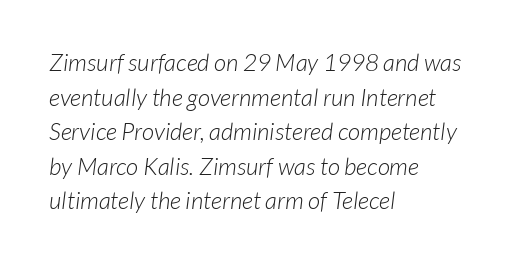
{"bold": "no", "underline": "no", "align": "left", "line_spacing": "normal", "line_spacing_ratio": 1.44, "letter_spacing": "normal", "letter_spacing_em": 0.0, "glyph_px": 24}
